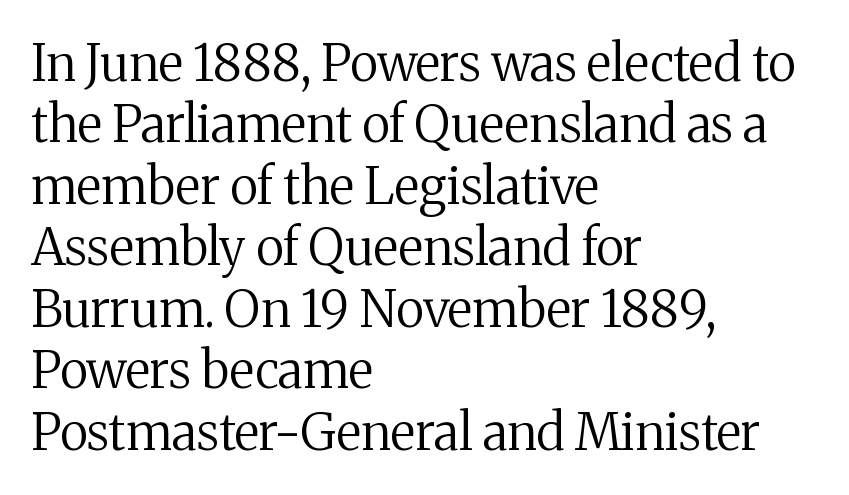
Q: Is the text bold? A: No.
Q: Is the text italic (slanted)? A: No, it is upright.
Q: Is the typeface a serif or a sans-serif typeface? A: Serif.
Q: Is the text underlined? A: No.
Q: How is the paragraph aligned? A: Left-aligned.
Q: Is the spacing between letters normal or unusually wide? A: Normal.
Q: Width (condensed, normal, or wide)? A: Normal.
Q: Stroke contrast? A: Medium.
Q: x-height? A: Medium.
Q: Monospaced? A: No.
